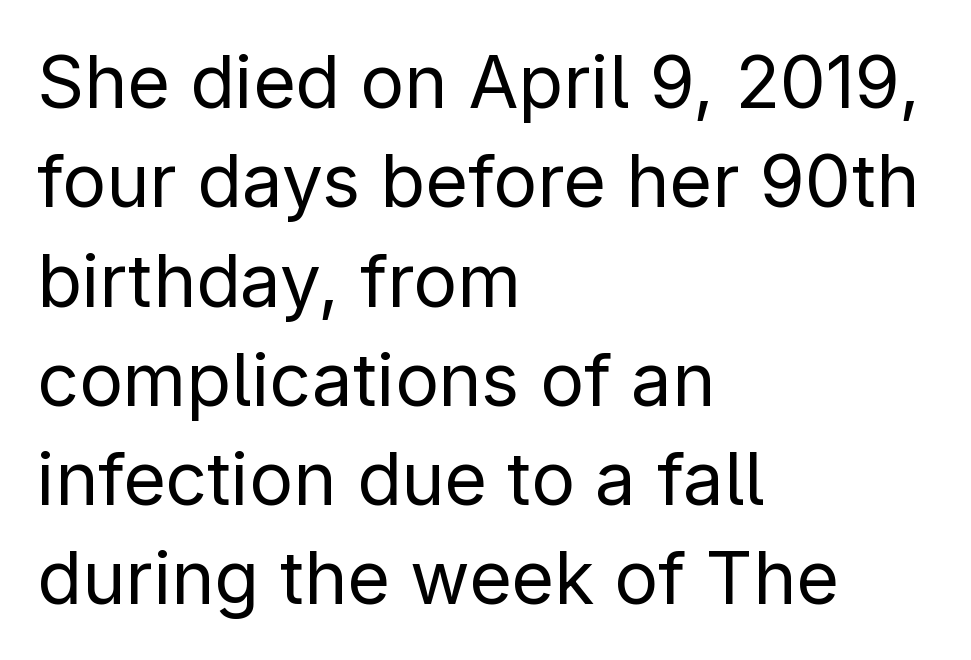
The lines in this sample share a left origin and differ only in where they stop. The passage shown has conventional tracking throughout. Character widths vary here, with narrow letters taking less room than wide ones. Nope, no serifs anywhere on these letters. Style check: upright.
